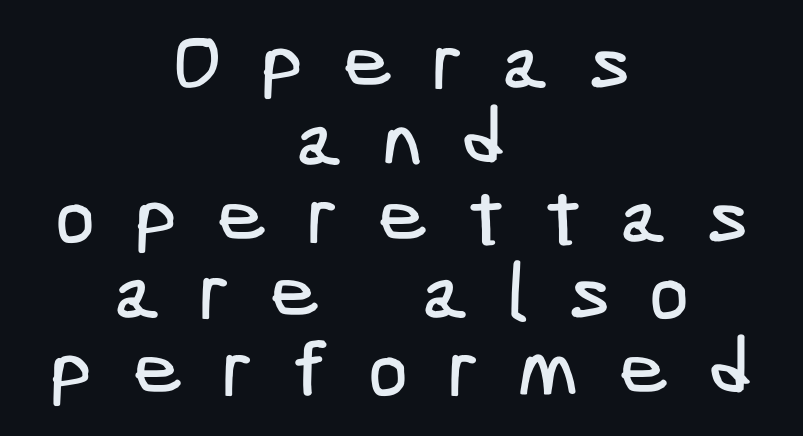
Q: Is the typeface a serif or a sans-serif typeface? A: Sans-serif.
Q: Is the text underlined? A: No.
Q: How is the paragraph aligned? A: Centered.
Q: Is the spacing between letters normal or unusually wide? A: Unusually wide.
Q: Is the spacing between lines tight, normal or loose? A: Tight.
Q: Width (condensed, normal, or wide)? A: Condensed.
Q: Stroke contrast? A: Low.
Q: x-height? A: Medium.
